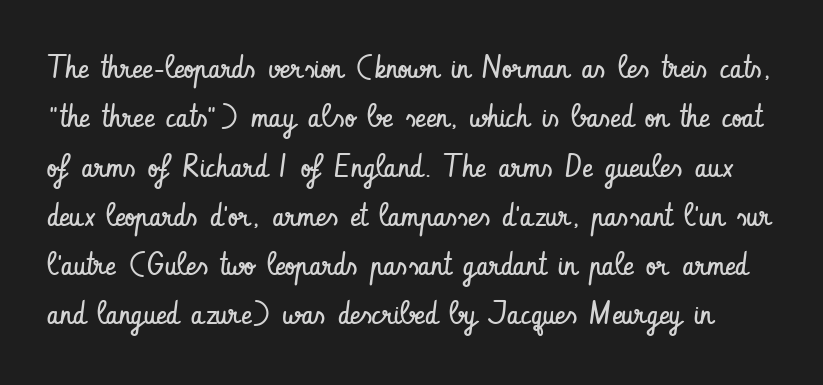
{"serif": "no", "italic": "no", "bold": "no", "weight": "regular", "width": "condensed", "stroke_contrast": "low", "x_height": "small", "monospaced": "no", "underline": "no", "line_spacing": "normal", "line_spacing_ratio": 1.54, "letter_spacing": "normal", "letter_spacing_em": 0.0, "glyph_px": 32}
